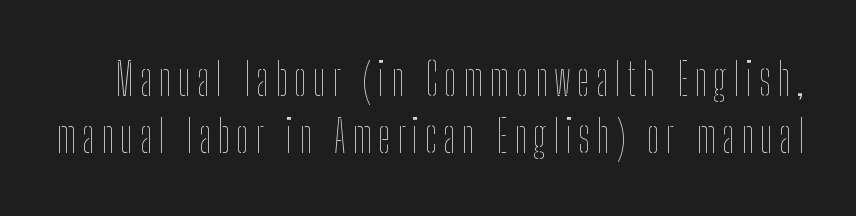
Q: Is the text bold? A: No.
Q: Is the text italic (slanted)? A: No, it is upright.
Q: Is the text underlined? A: No.
Q: Is the spacing between lines tight, normal or loose? A: Normal.
Q: Width (condensed, normal, or wide)? A: Condensed.
Q: Stroke contrast? A: Low.
Q: x-height? A: Medium.
Q: Monospaced? A: No.
